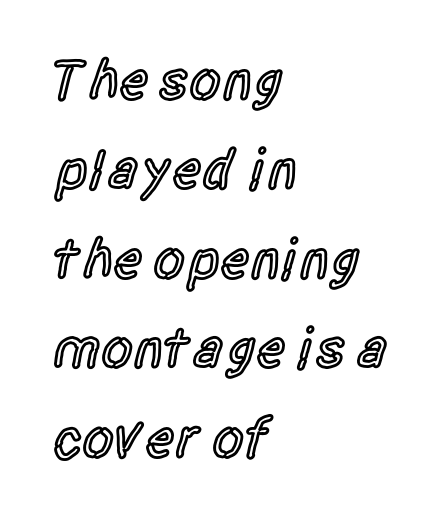
Summary of vertical rhythm: regular, with standard interline spacing. Any mark beneath the type? The region is blank. Here the designer chose a conventional face with non-uniform glyph widths. The designer went with a sans here, leaving each stem footless.
